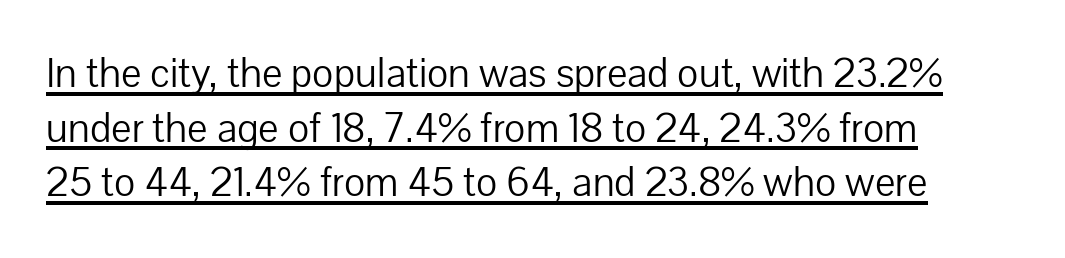
{"serif": "no", "italic": "no", "bold": "no", "weight": "light", "width": "normal", "stroke_contrast": "low", "x_height": "medium", "monospaced": "no", "underline": "yes", "align": "left", "line_spacing": "normal", "line_spacing_ratio": 1.27, "letter_spacing": "normal", "letter_spacing_em": 0.0, "glyph_px": 43}
